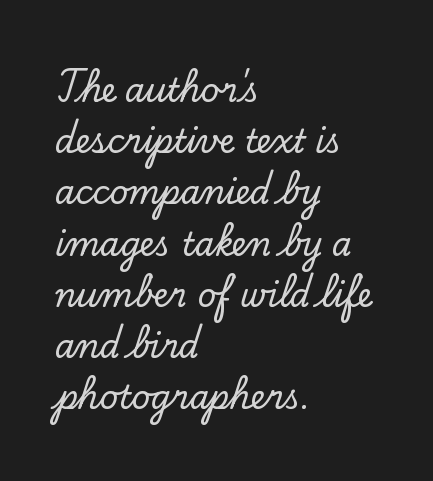
{"serif": "yes", "width": "normal", "stroke_contrast": "low", "x_height": "small", "monospaced": "no", "underline": "no", "align": "left", "line_spacing": "normal", "line_spacing_ratio": 1.6, "letter_spacing": "normal", "letter_spacing_em": 0.0, "glyph_px": 32}
